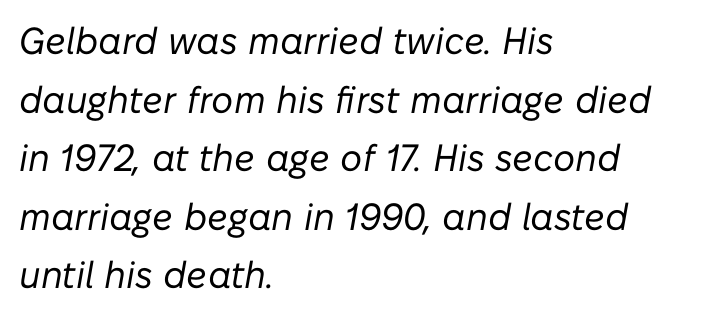
The face looks like a standard text weight, possibly lighter. No word sits above an underline. Each word holds together tightly as a unit, with standard inter-letter gaps. Interline gaps are of average width in this sample. Tall strokes in this sample are angled rather than plumb. Note the varied advance widths — an 'i' is clearly narrower than an 'm'.
